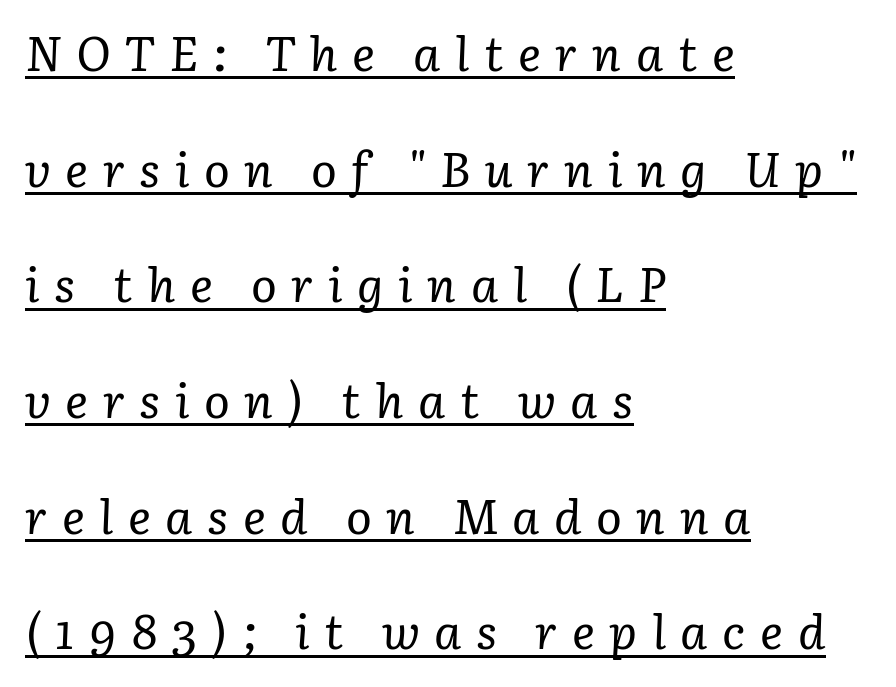
Q: Is the text bold? A: No.
Q: Is the text italic (slanted)? A: Yes, it leans right by about 3 degrees.
Q: Is the typeface a serif or a sans-serif typeface? A: Serif.
Q: Is the text underlined? A: Yes.
Q: How is the paragraph aligned? A: Left-aligned.
Q: Is the spacing between letters normal or unusually wide? A: Unusually wide.
Q: Is the spacing between lines tight, normal or loose? A: Loose.
Q: Width (condensed, normal, or wide)? A: Normal.
Q: Stroke contrast? A: Low.
Q: x-height? A: Medium.
Q: Monospaced? A: No.
